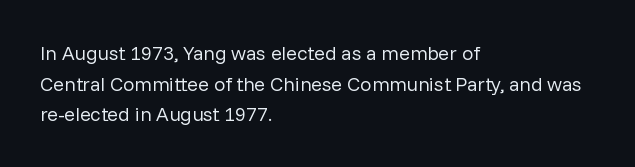
{"italic": "no", "bold": "no", "underline": "no", "align": "left", "line_spacing": "normal", "line_spacing_ratio": 1.53, "letter_spacing": "normal", "letter_spacing_em": 0.0, "glyph_px": 20}
